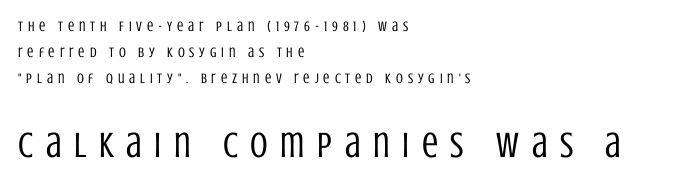
The image shows 36 px regular-weight, condensed sans-serif type, upright; set left-aligned, line spacing 1.87x, unusually wide letter spacing (+0.35 em), not underlined; the second (bottom) block is 2.57x larger; low stroke contrast and a large x-height.
